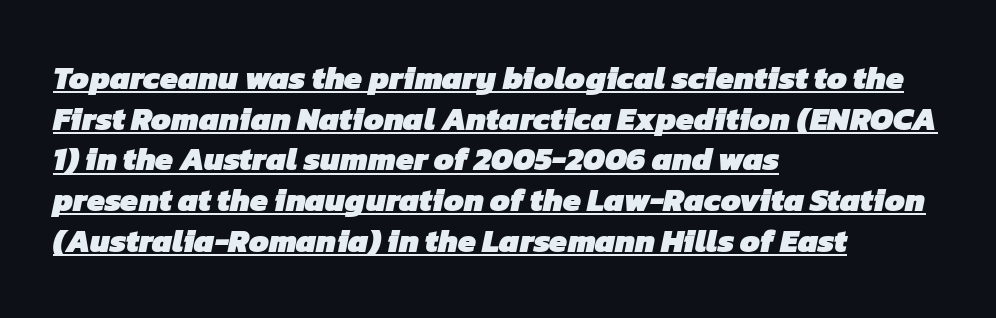
{"serif": "no", "bold": "yes", "weight": "heavy", "width": "normal", "stroke_contrast": "low", "x_height": "medium", "monospaced": "no", "underline": "yes", "align": "left", "line_spacing": "normal", "line_spacing_ratio": 1.27, "letter_spacing": "normal", "letter_spacing_em": 0.0, "glyph_px": 32}
